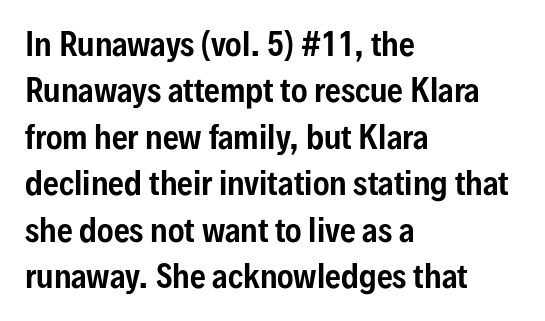
Q: Is the text italic (slanted)? A: No, it is upright.
Q: Is the typeface a serif or a sans-serif typeface? A: Sans-serif.
Q: Is the text underlined? A: No.
Q: How is the paragraph aligned? A: Left-aligned.
Q: Is the spacing between letters normal or unusually wide? A: Normal.
Q: Is the spacing between lines tight, normal or loose? A: Normal.
Q: Width (condensed, normal, or wide)? A: Condensed.
Q: Stroke contrast? A: Low.
Q: x-height? A: Medium.
Q: Monospaced? A: No.
